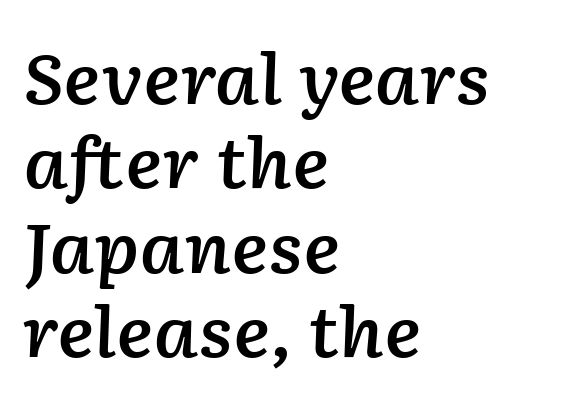
Heft: intermediate — a semibold. Plain, unruled lines of type. Tall strokes in this sample are angled rather than plumb. The type is set solid horizontally, with unmodified tracking.
